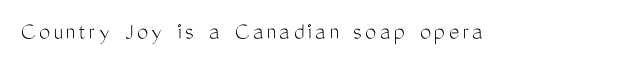
The image shows 25 px text type, upright; set not underlined.
